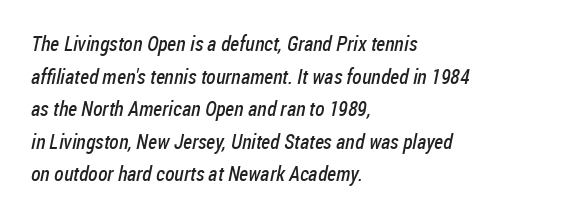
Q: Is the text bold? A: No.
Q: Is the text underlined? A: No.
Q: How is the paragraph aligned? A: Left-aligned.
Q: Is the spacing between letters normal or unusually wide? A: Normal.
Q: Is the spacing between lines tight, normal or loose? A: Normal.
